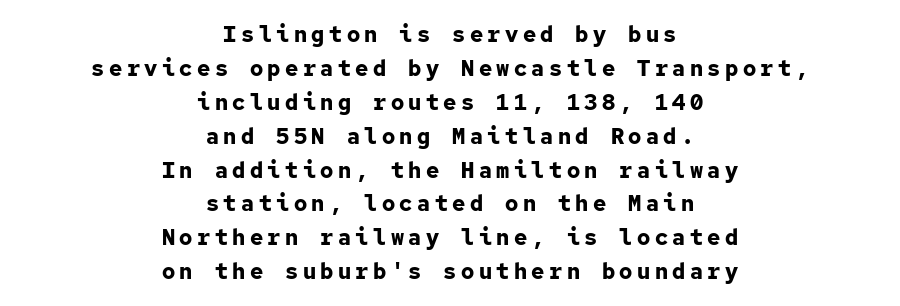
Q: Is the text bold? A: Yes.
Q: Is the text italic (slanted)? A: No, it is upright.
Q: Is the text underlined? A: No.
Q: How is the paragraph aligned? A: Centered.
Q: Is the spacing between letters normal or unusually wide? A: Unusually wide.
Q: Is the spacing between lines tight, normal or loose? A: Normal.
